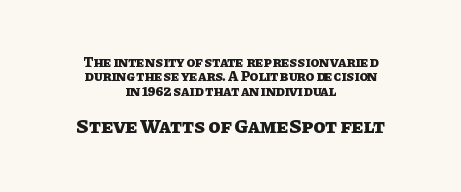
Q: Is the text bold? A: Yes.
Q: Is the text italic (slanted)? A: No, it is upright.
Q: Is the text underlined? A: No.
Q: How is the paragraph aligned? A: Centered.
Q: Is the spacing between letters normal or unusually wide? A: Normal.
Q: Is the spacing between lines tight, normal or loose? A: Tight.
Q: Which block of text is set in a larger size, the first (top) or the second (bottom)? A: The second (bottom) one.
